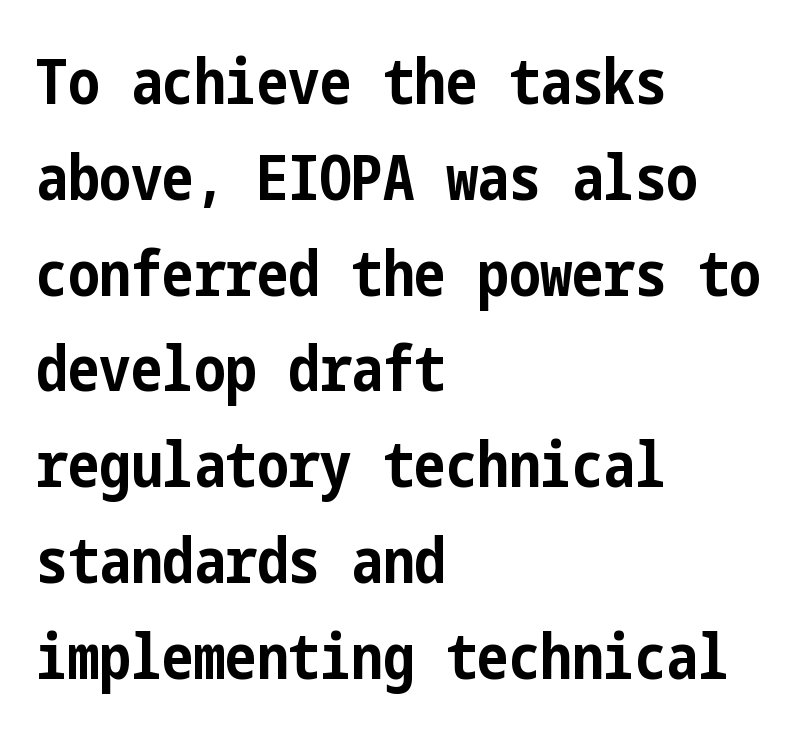
{"serif": "no", "italic": "no", "bold": "yes", "weight": "bold", "width": "condensed", "stroke_contrast": "low", "x_height": "medium", "underline": "no", "align": "left", "line_spacing": "normal", "line_spacing_ratio": 1.52, "letter_spacing": "normal", "letter_spacing_em": 0.0, "glyph_px": 63}
